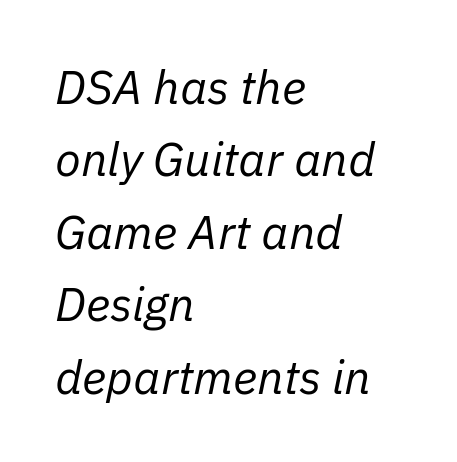
The letters sit at their default tracking, neither squeezed nor spread. The compositor pushed each line to the left boundary. Italic? Definitely — the glyphs are oblique. The space beneath each line is pristine and unruled.
